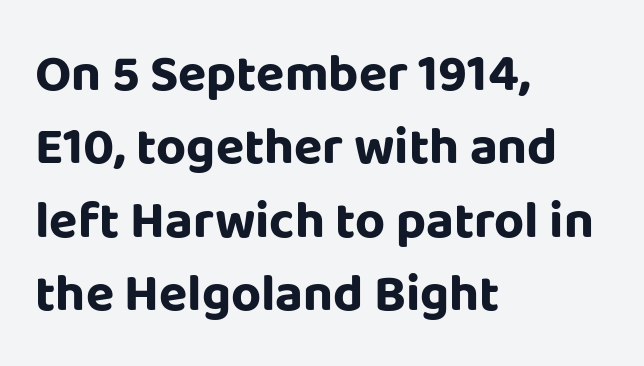
{"serif": "no", "italic": "no", "bold": "yes", "weight": "bold", "width": "normal", "stroke_contrast": "low", "x_height": "large", "monospaced": "no", "underline": "no", "align": "left", "line_spacing": "normal", "line_spacing_ratio": 1.41, "letter_spacing": "normal", "letter_spacing_em": 0.0, "glyph_px": 52}
